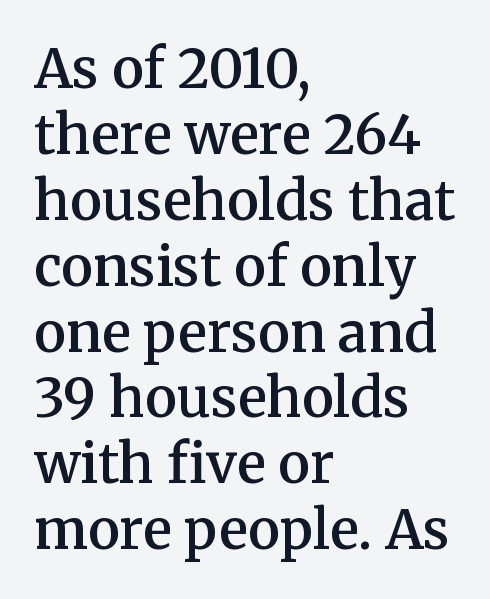
Slightly chunky letters — semibold, I'd say, not full bold. Spacing verdict: proportional, widths tailored to each character. Style check: upright. The zone under the glyphs is completely vacant. Nothing unusual about the tracking: characters are spaced as the font intends.
